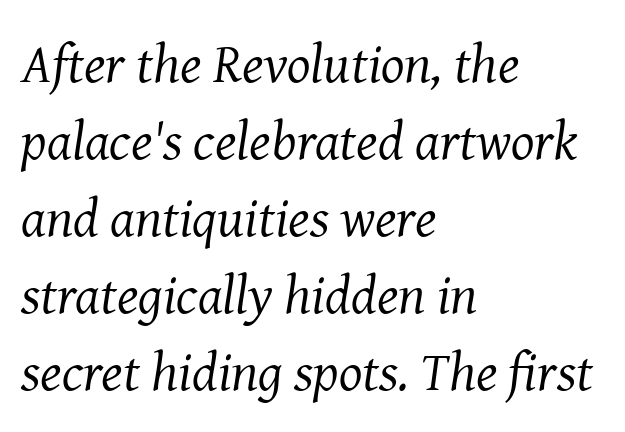
Q: Is the text bold? A: No.
Q: Is the text italic (slanted)? A: Yes, it leans right by about 8 degrees.
Q: Is the typeface a serif or a sans-serif typeface? A: Serif.
Q: Is the text underlined? A: No.
Q: How is the paragraph aligned? A: Left-aligned.
Q: Is the spacing between letters normal or unusually wide? A: Normal.
Q: Is the spacing between lines tight, normal or loose? A: Normal.
Q: Width (condensed, normal, or wide)? A: Normal.
Q: Stroke contrast? A: Medium.
Q: x-height? A: Medium.
Q: Monospaced? A: No.
